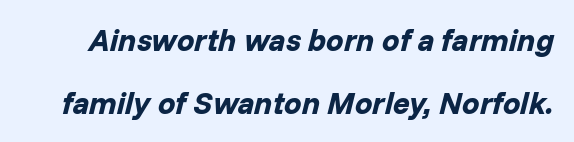
The passage shown is typed in a proportional face where columns would drift. Default kerning and tracking; the words read as compact shapes. The passage shown stacks its lines with a broad gap. Any mark beneath the type? The region is blank. Would a proofreader flag this as italicized? Yes.
